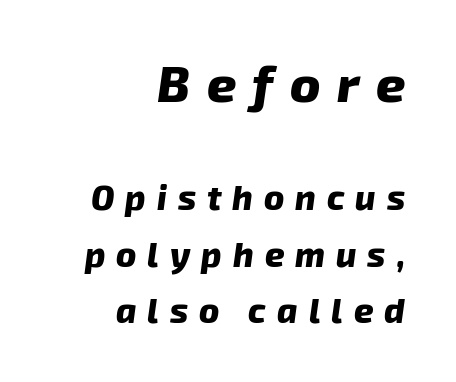
Character widths vary here, with narrow letters taking less room than wide ones. An italicized treatment has been applied to the whole sample. Unmarked baselines from the first word to the last. Compared with typical paragraphs, the rows here are spaced about the same.
